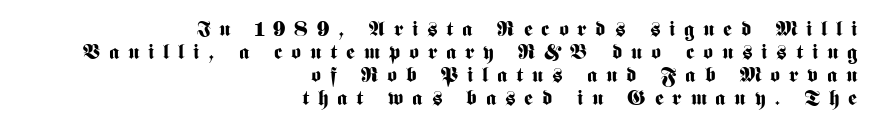
{"italic": "no", "bold": "yes", "underline": "no", "align": "right", "line_spacing": "tight", "line_spacing_ratio": 1.1, "letter_spacing": "wide", "letter_spacing_em": 0.42, "glyph_px": 21}
